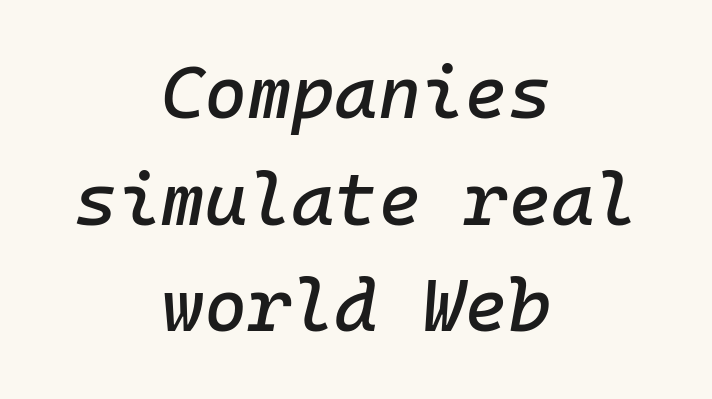
The image shows 74 px text type, italic (leaning right), monospaced; set centered, normal line spacing (1.44x), normal letter spacing, not underlined; low stroke contrast and a medium x-height.
